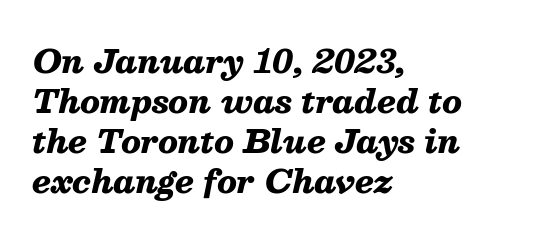
The lettering tilts uniformly, giving the passage an italic look. The face used here is proportionally spaced, like ordinary book or web type. Any mark beneath the type? The region is blank. Students, observe: this is what conventionally led text looks like.
